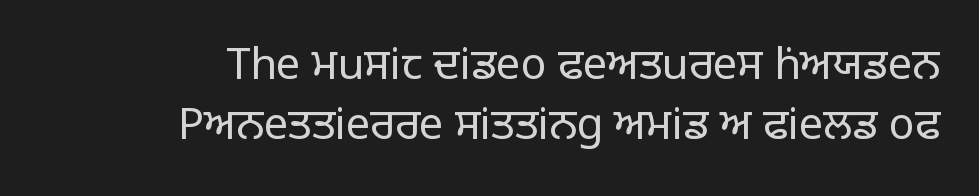
The glyphs in this specimen are sans serif. Each word holds together tightly as a unit, with standard inter-letter gaps. The paragraph has a hard right edge and a soft left edge. Style check: upright. These lines sit exactly where default settings would place them. Each letter keeps its own natural width here, so spacing adapts to shape.
